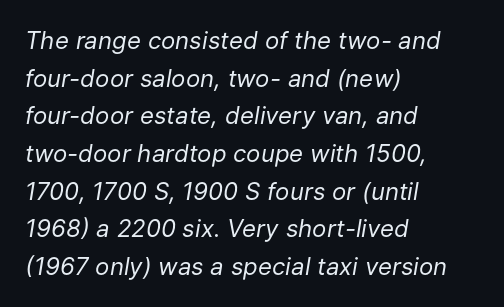
The image shows 24 px text type, italic (leaning right); set left-aligned, normal line spacing (1.57x), normal letter spacing, not underlined.
